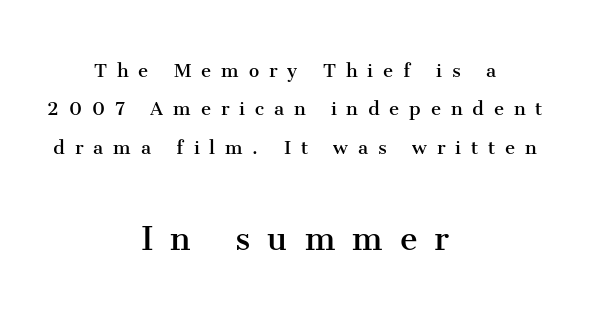
Q: Is the text bold? A: No.
Q: Is the text italic (slanted)? A: No, it is upright.
Q: Is the typeface a serif or a sans-serif typeface? A: Serif.
Q: Is the text underlined? A: No.
Q: How is the paragraph aligned? A: Centered.
Q: Is the spacing between letters normal or unusually wide? A: Unusually wide.
Q: Is the spacing between lines tight, normal or loose? A: Normal.
Q: Which block of text is set in a larger size, the first (top) or the second (bottom)? A: The second (bottom) one.
Q: Width (condensed, normal, or wide)? A: Normal.
Q: Stroke contrast? A: Medium.
Q: x-height? A: Medium.
Q: Monospaced? A: No.
